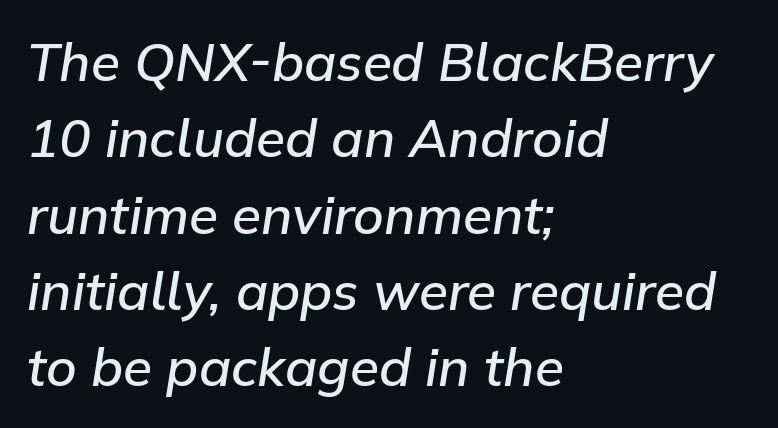
This sample has the flowing, uneven cadence of proportional lettering. Tracking value appears to be zero — textbook default spacing. Each new line begins a customary step beneath the previous one. Typeset ragged right — the left edge is the straight one. Emphasis-style slanted type is in use. The rendering uses a semibold face; strokes are thickened but not to full bold.
